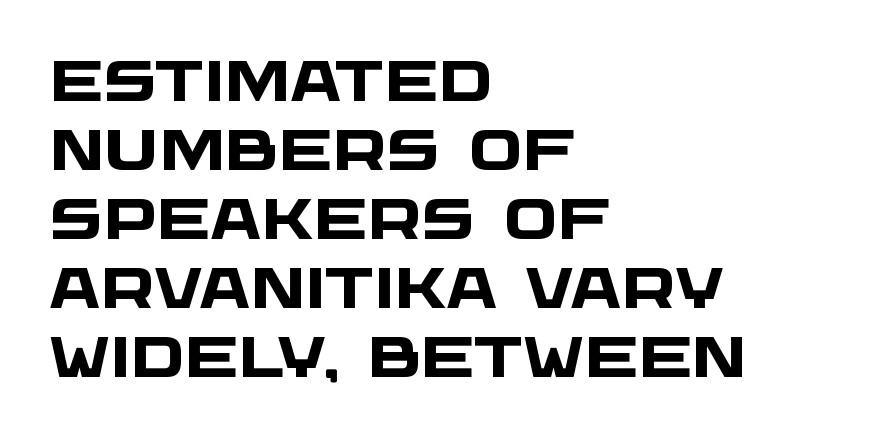
{"serif": "no", "bold": "yes", "weight": "heavy", "width": "wide", "stroke_contrast": "low", "x_height": "large", "monospaced": "no", "underline": "no", "align": "left", "line_spacing_ratio": 1.21, "letter_spacing": "normal", "letter_spacing_em": 0.0, "glyph_px": 57}
